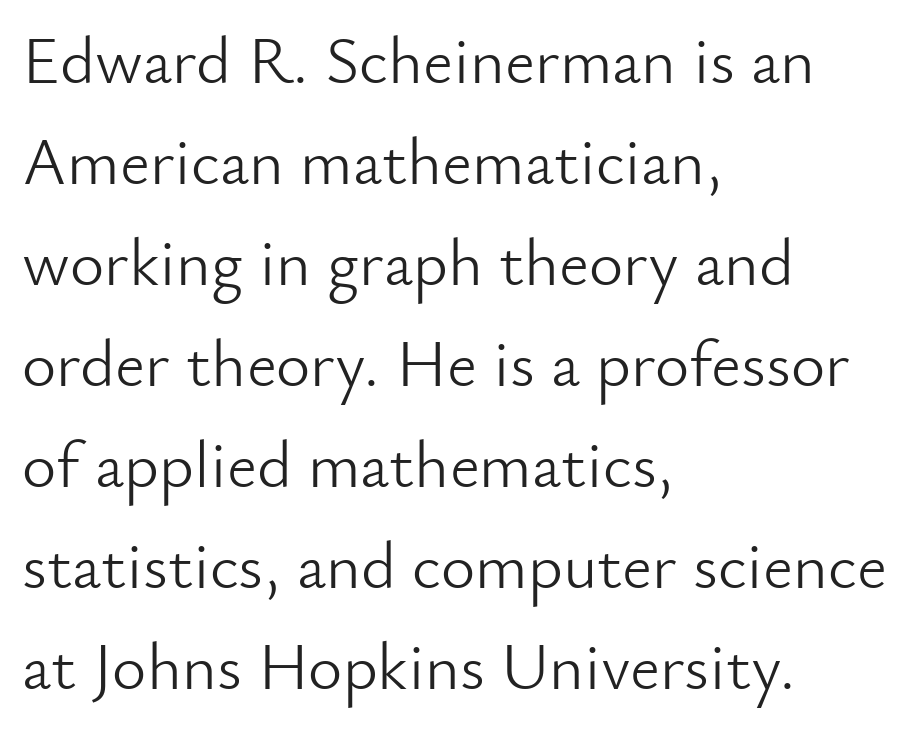
The image shows 66 px light sans-serif type, upright; set left-aligned, normal line spacing (1.53x), normal letter spacing, not underlined; low stroke contrast and a small x-height.
